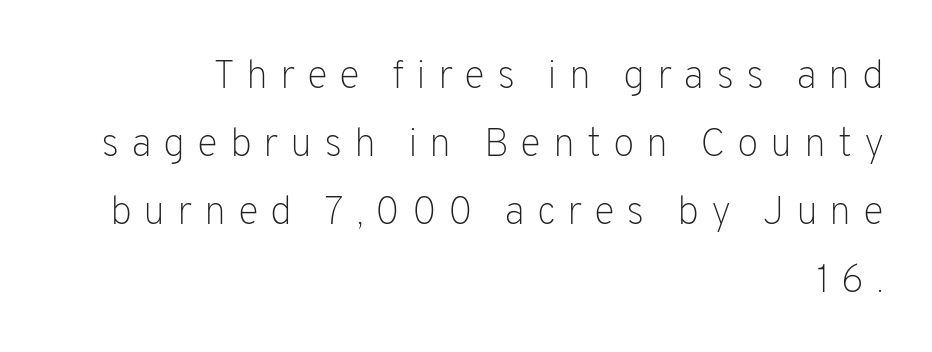
Q: Is the text bold? A: No.
Q: Is the text italic (slanted)? A: No, it is upright.
Q: Is the typeface a serif or a sans-serif typeface? A: Sans-serif.
Q: Is the text underlined? A: No.
Q: How is the paragraph aligned? A: Right-aligned.
Q: Is the spacing between letters normal or unusually wide? A: Unusually wide.
Q: Is the spacing between lines tight, normal or loose? A: Normal.
Q: Width (condensed, normal, or wide)? A: Normal.
Q: Stroke contrast? A: Low.
Q: x-height? A: Medium.
Q: Monospaced? A: No.
